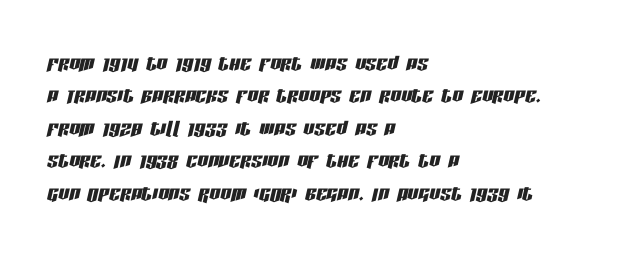
Compared with ordinary roman type, these characters are visibly tilted. The zone under the glyphs is completely vacant. The rendering anchors every line to the left-hand side. The face used here is rendered with its standard letterfit.
